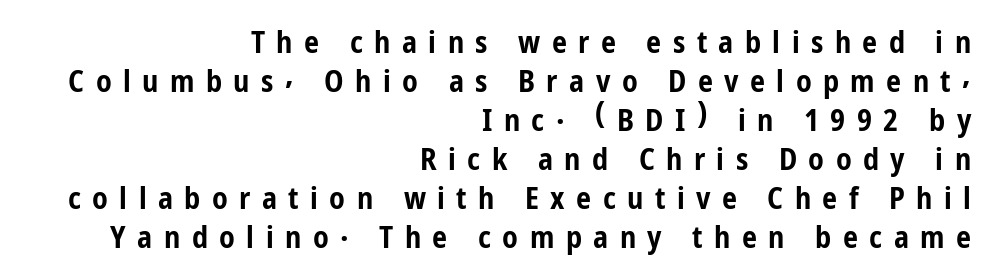
Proportional: the letters do not fall into vertical columns. Italic? Not at all — the glyphs are vertical. Where is the straight margin? On the right. The face used here has the dense, thick strokes of a bold.
